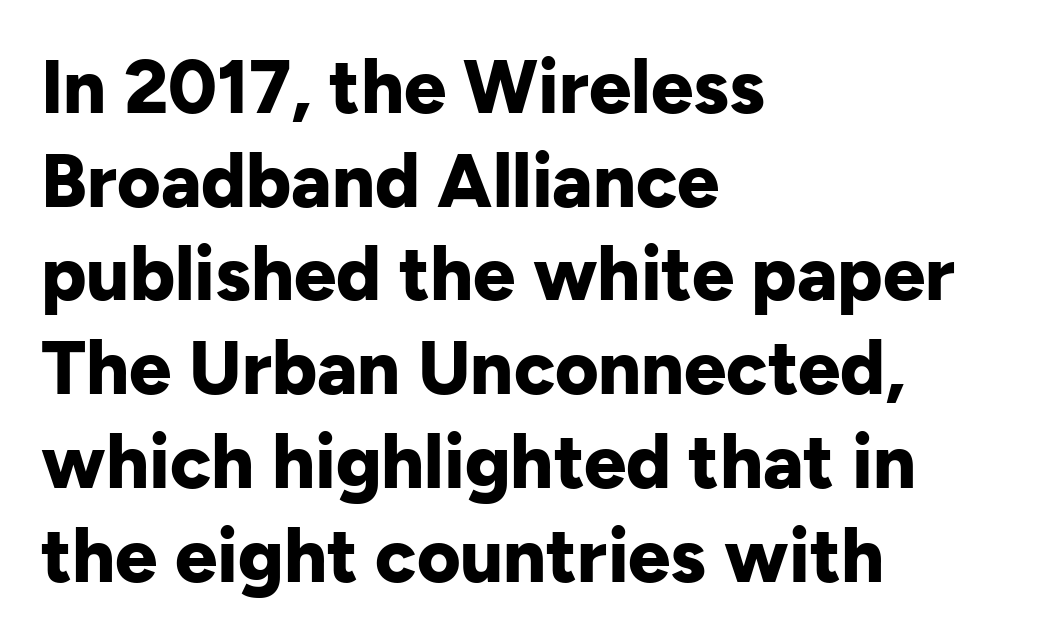
{"serif": "no", "italic": "no", "bold": "yes", "weight": "bold", "width": "normal", "stroke_contrast": "low", "x_height": "medium", "monospaced": "no", "underline": "no", "align": "left", "line_spacing": "normal", "line_spacing_ratio": 1.25, "letter_spacing": "normal", "letter_spacing_em": 0.0, "glyph_px": 75}
